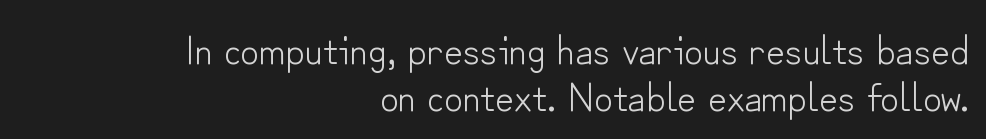
{"serif": "no", "italic": "no", "bold": "no", "weight": "light", "width": "normal", "stroke_contrast": "low", "x_height": "small", "monospaced": "no", "underline": "no", "align": "right", "line_spacing": "tight", "line_spacing_ratio": 1.14, "letter_spacing": "normal", "letter_spacing_em": 0.0, "glyph_px": 41}
